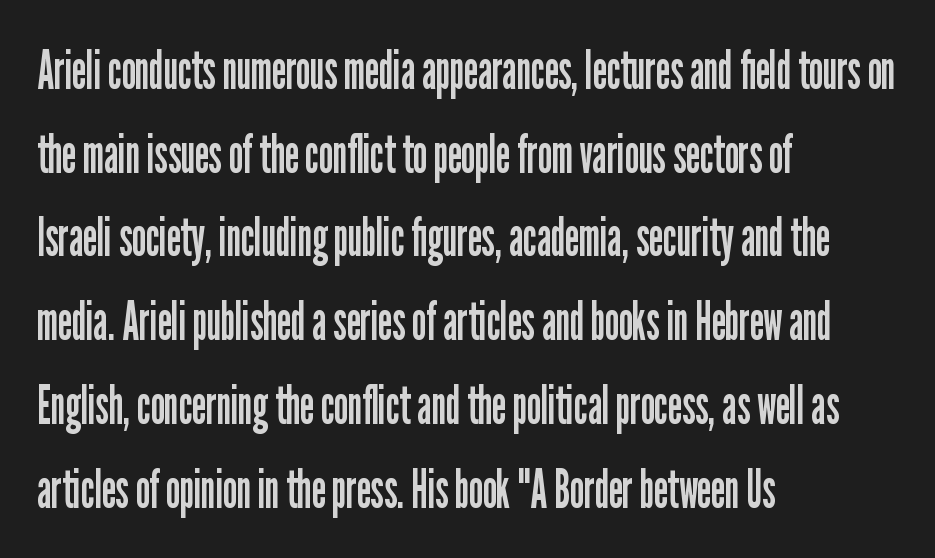
{"serif": "no", "italic": "no", "bold": "no", "weight": "regular", "width": "condensed", "stroke_contrast": "low", "x_height": "medium", "monospaced": "no", "underline": "no", "align": "left", "line_spacing": "normal", "line_spacing_ratio": 1.58, "letter_spacing": "normal", "letter_spacing_em": 0.0, "glyph_px": 53}
